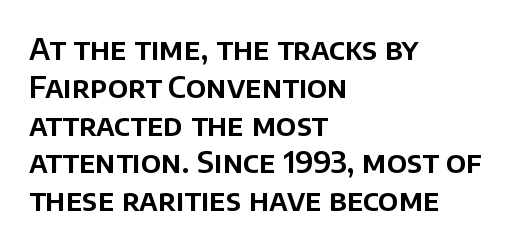
The image shows 30 px sans-serif type, upright; set left-aligned, normal line spacing (1.26x), normal letter spacing, not underlined; low stroke contrast and a large x-height.
